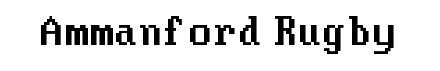
Q: Is the text italic (slanted)? A: No, it is upright.
Q: Is the typeface a serif or a sans-serif typeface? A: Sans-serif.
Q: Is the text underlined? A: No.
Q: Is the spacing between letters normal or unusually wide? A: Normal.
Q: Width (condensed, normal, or wide)? A: Normal.
Q: Stroke contrast? A: Medium.
Q: x-height? A: Medium.
